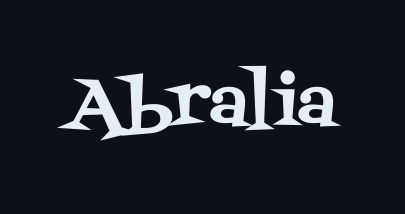
The image shows 69 px serif type, upright; set normal letter spacing, not underlined; medium stroke contrast and a large x-height.
